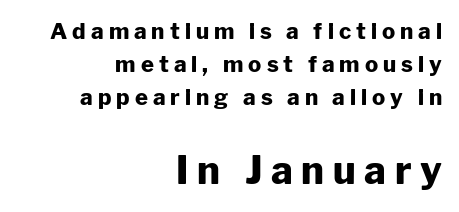
The image shows 38 px heavy sans-serif type, upright; set right-aligned, normal line spacing (1.51x), unusually wide letter spacing (+0.23 em), not underlined; the second (bottom) block is 1.73x larger; low stroke contrast and a medium x-height.
